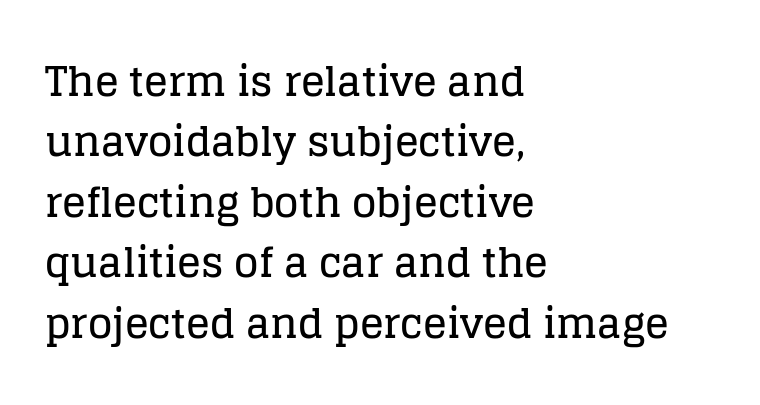
Q: Is the text italic (slanted)? A: No, it is upright.
Q: Is the typeface a serif or a sans-serif typeface? A: Serif.
Q: Is the text underlined? A: No.
Q: How is the paragraph aligned? A: Left-aligned.
Q: Is the spacing between letters normal or unusually wide? A: Normal.
Q: Is the spacing between lines tight, normal or loose? A: Normal.
Q: Width (condensed, normal, or wide)? A: Normal.
Q: Stroke contrast? A: Low.
Q: x-height? A: Large.
Q: Monospaced? A: No.
